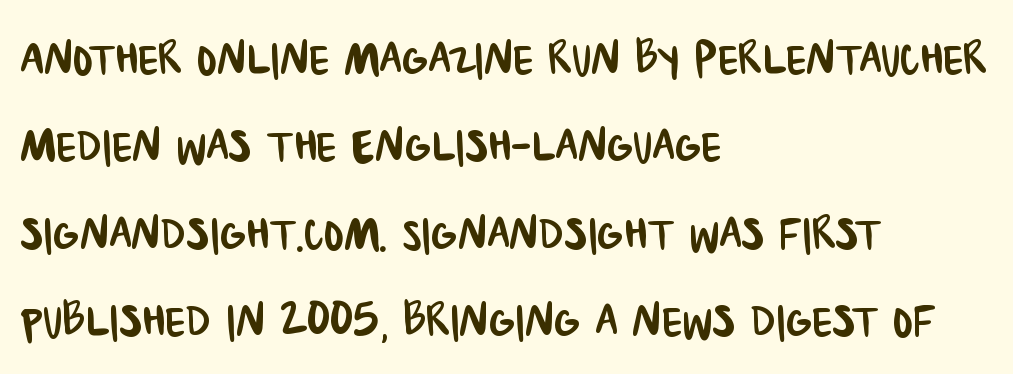
The image shows 59 px condensed sans-serif type; set left-aligned, normal line spacing (1.48x), normal letter spacing, not underlined; low stroke contrast and a large x-height.
